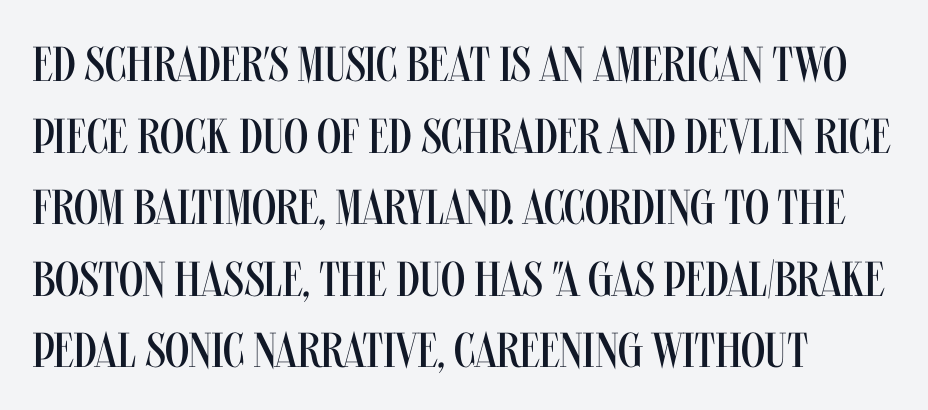
Observe the ordinary spacing: letters are neighbours, not strangers. You can tell it's not italic because the verticals are truly vertical. The block of text has a typical density, with ordinary space between rows. Counters stay open thanks to moderate or lighter strokes. Anything drawn beneath the words? Only blank space.
